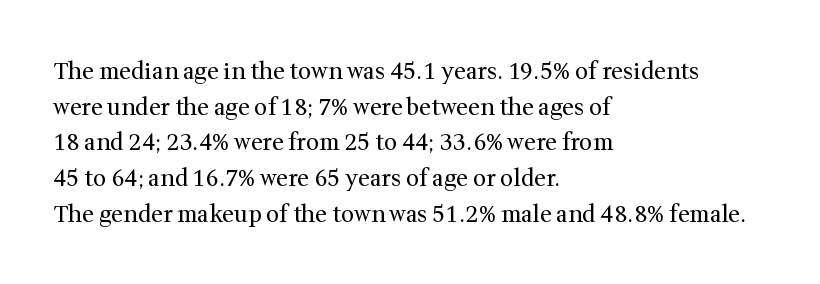
Q: Is the text bold? A: No.
Q: Is the text italic (slanted)? A: No, it is upright.
Q: Is the text underlined? A: No.
Q: How is the paragraph aligned? A: Left-aligned.
Q: Is the spacing between letters normal or unusually wide? A: Normal.
Q: Is the spacing between lines tight, normal or loose? A: Normal.
